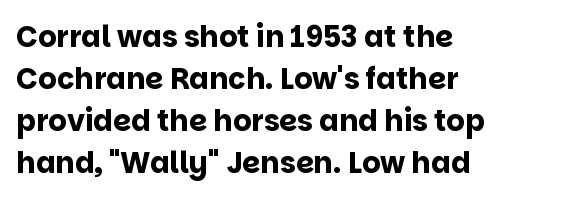
Layout note: lines flush left. The space between consecutive lines is moderate. Posture: vertical. The gap between lines stays unmarked.
